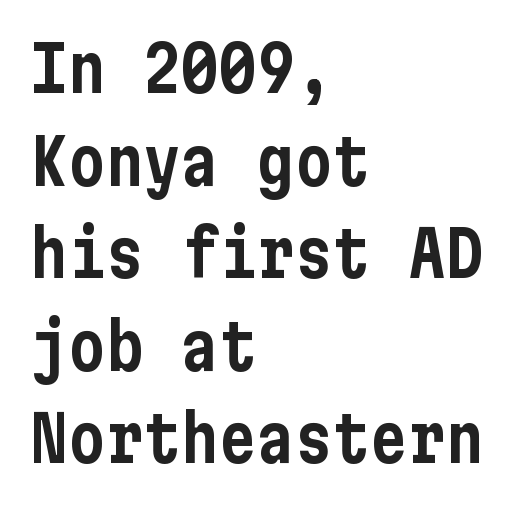
This is roman type, the default non-slanted kind. What's the leading like? Ordinary, nothing unusual. Quick note: underline off. Leftover space on each line is placed entirely after the last word.
